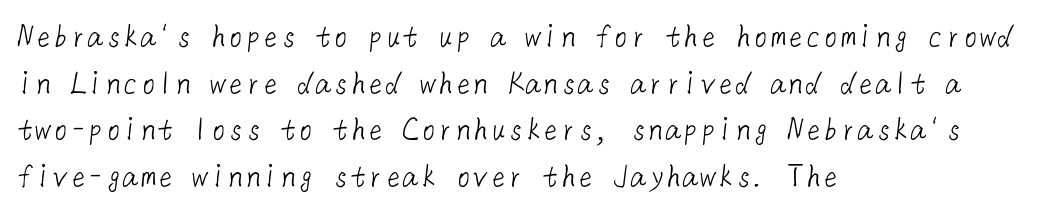
{"serif": "no", "bold": "no", "weight": "light", "width": "normal", "stroke_contrast": "low", "x_height": "medium", "underline": "no", "align": "left", "line_spacing": "normal", "line_spacing_ratio": 1.33, "letter_spacing": "normal", "letter_spacing_em": 0.0, "glyph_px": 35}
